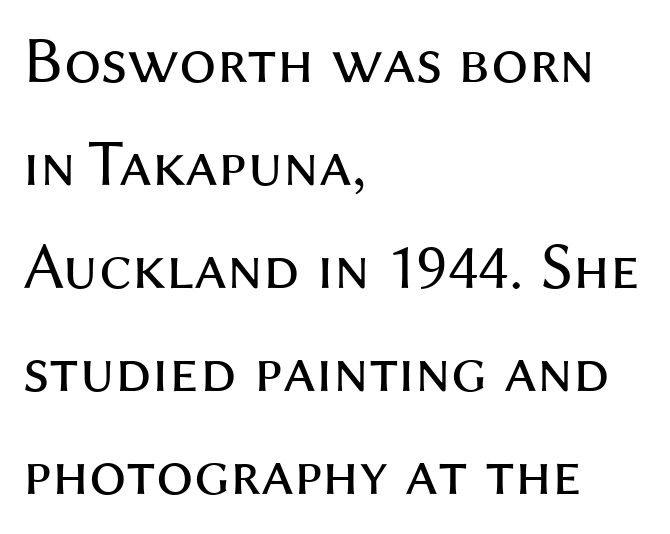
{"serif": "no", "italic": "no", "bold": "no", "weight": "regular", "width": "normal", "stroke_contrast": "medium", "x_height": "medium", "monospaced": "no", "underline": "no", "align": "left", "line_spacing": "normal", "line_spacing_ratio": 1.56, "letter_spacing": "normal", "letter_spacing_em": 0.0, "glyph_px": 66}
